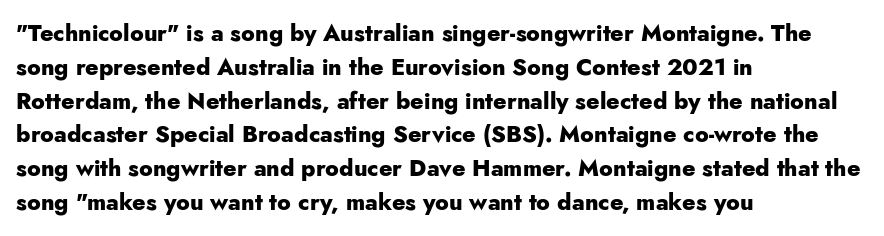
{"italic": "no", "bold": "yes", "underline": "no", "align": "left", "line_spacing": "normal", "line_spacing_ratio": 1.47, "letter_spacing": "normal", "letter_spacing_em": 0.0, "glyph_px": 23}
